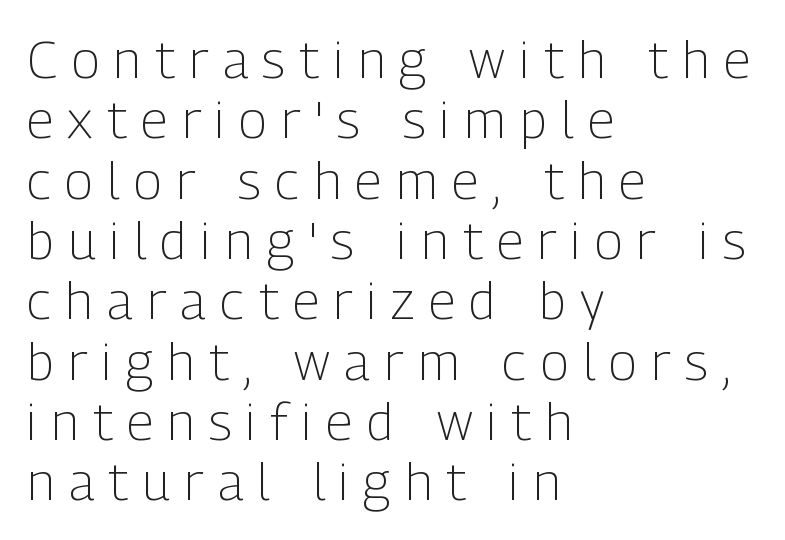
The image shows 52 px light, condensed sans-serif type, upright; set left-aligned, line spacing 1.16x, unusually wide letter spacing (+0.28 em), not underlined; low stroke contrast and a medium x-height.
